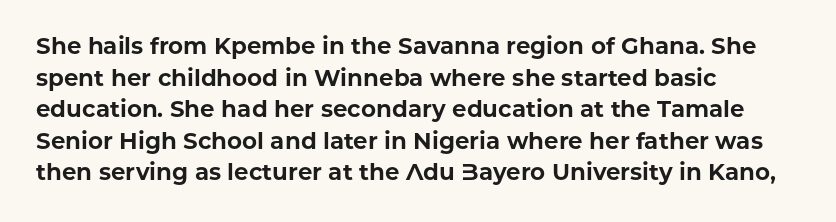
The image shows 23 px bold type, upright; set left-aligned, normal line spacing (1.37x), normal letter spacing, not underlined.
